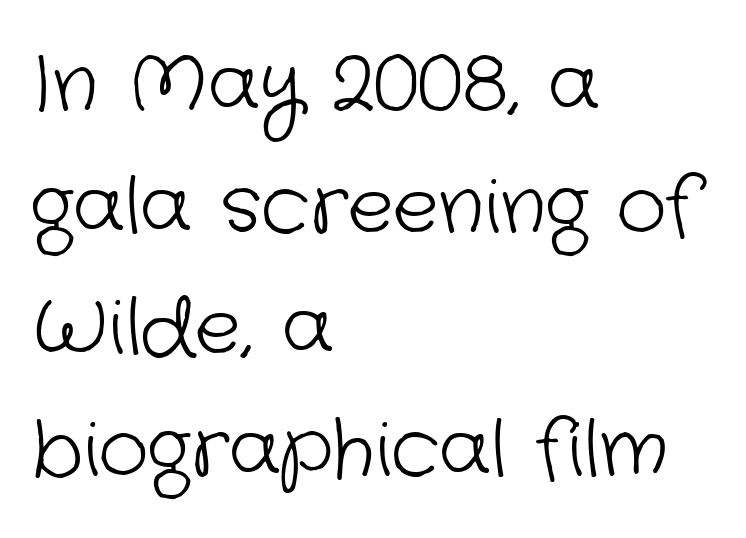
Q: Is the text bold? A: No.
Q: Is the typeface a serif or a sans-serif typeface? A: Sans-serif.
Q: Is the text underlined? A: No.
Q: How is the paragraph aligned? A: Left-aligned.
Q: Is the spacing between letters normal or unusually wide? A: Normal.
Q: Is the spacing between lines tight, normal or loose? A: Normal.
Q: Width (condensed, normal, or wide)? A: Normal.
Q: Stroke contrast? A: Low.
Q: x-height? A: Medium.
Q: Monospaced? A: No.
